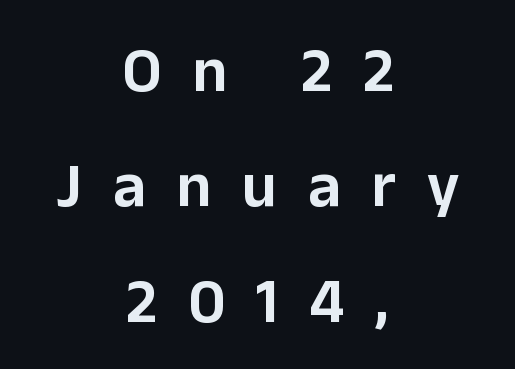
{"serif": "no", "italic": "no", "width": "normal", "stroke_contrast": "low", "x_height": "medium", "monospaced": "no", "underline": "no", "align": "center", "line_spacing_ratio": 1.83, "letter_spacing": "wide", "letter_spacing_em": 0.49, "glyph_px": 63}
